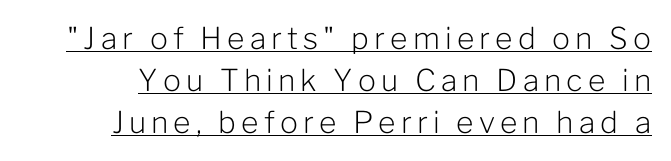
Q: Is the text bold? A: No.
Q: Is the text italic (slanted)? A: No, it is upright.
Q: Is the typeface a serif or a sans-serif typeface? A: Sans-serif.
Q: Is the text underlined? A: Yes.
Q: Is the spacing between lines tight, normal or loose? A: Normal.
Q: Width (condensed, normal, or wide)? A: Normal.
Q: Stroke contrast? A: Low.
Q: x-height? A: Medium.
Q: Monospaced? A: No.
